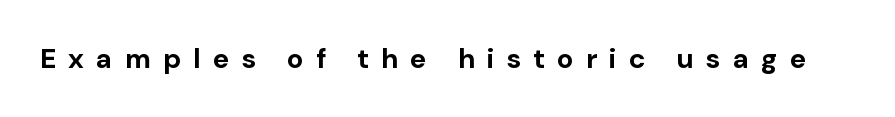
Q: Is the text bold? A: Yes.
Q: Is the text italic (slanted)? A: No, it is upright.
Q: Is the typeface a serif or a sans-serif typeface? A: Sans-serif.
Q: Is the text underlined? A: No.
Q: Is the spacing between letters normal or unusually wide? A: Unusually wide.
Q: Width (condensed, normal, or wide)? A: Normal.
Q: Stroke contrast? A: Low.
Q: x-height? A: Medium.
Q: Monospaced? A: No.
